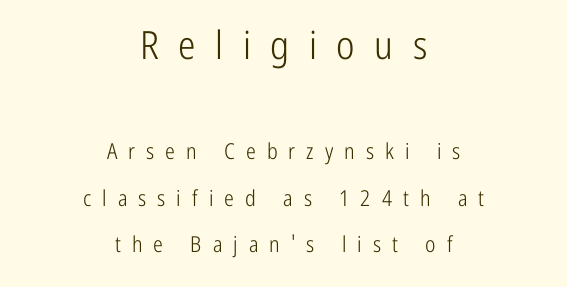
{"serif": "no", "italic": "no", "bold": "no", "weight": "light", "width": "condensed", "stroke_contrast": "low", "x_height": "medium", "monospaced": "no", "underline": "no", "align": "center", "line_spacing": "loose", "line_spacing_ratio": 2.12, "letter_spacing": "wide", "letter_spacing_em": 0.5, "larger_block": "first", "size_ratio": 1.77, "glyph_px": 39}
